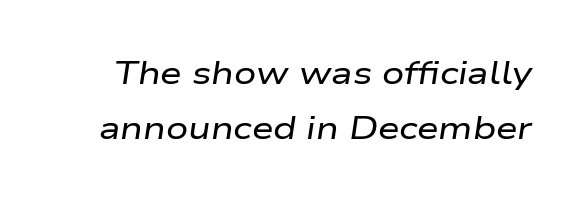
{"italic": "yes", "lean": "right", "slant_degrees": 9, "width": "wide", "stroke_contrast": "low", "x_height": "medium", "monospaced": "no", "underline": "no", "line_spacing_ratio": 1.76, "letter_spacing": "normal", "letter_spacing_em": 0.0, "glyph_px": 31}
